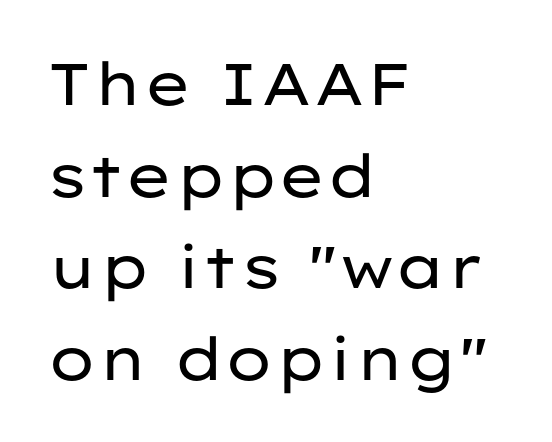
The image shows 58 px regular-weight, wide sans-serif type, upright; set left-aligned, normal line spacing (1.58x), normal letter spacing, not underlined; low stroke contrast and a medium x-height.
